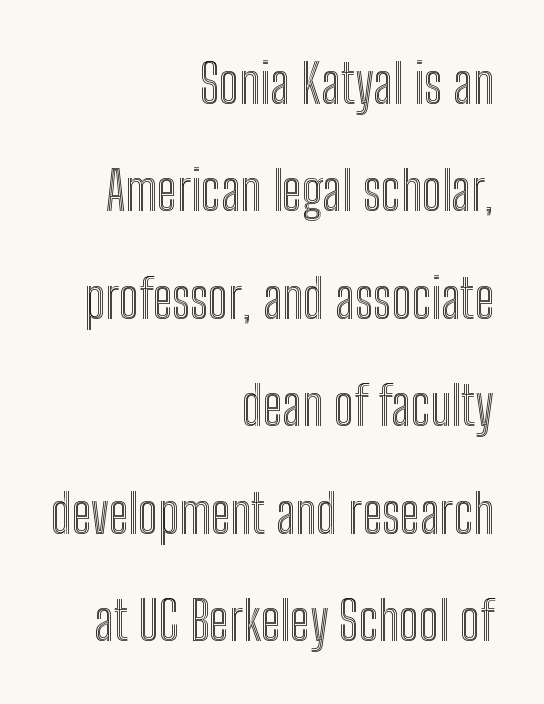
Q: Is the text italic (slanted)? A: No, it is upright.
Q: Is the text underlined? A: No.
Q: How is the paragraph aligned? A: Right-aligned.
Q: Is the spacing between letters normal or unusually wide? A: Normal.
Q: Is the spacing between lines tight, normal or loose? A: Loose.
Q: Width (condensed, normal, or wide)? A: Condensed.
Q: x-height? A: Medium.
Q: Monospaced? A: No.
